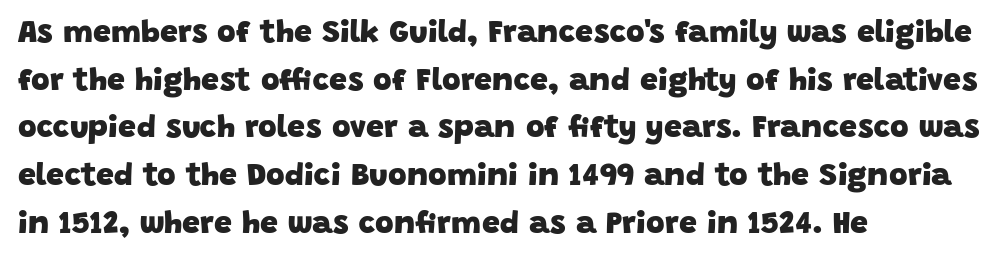
{"serif": "no", "bold": "yes", "weight": "heavy", "width": "normal", "stroke_contrast": "low", "x_height": "large", "monospaced": "no", "underline": "no", "align": "left", "line_spacing": "normal", "line_spacing_ratio": 1.49, "letter_spacing": "normal", "letter_spacing_em": 0.0, "glyph_px": 32}
